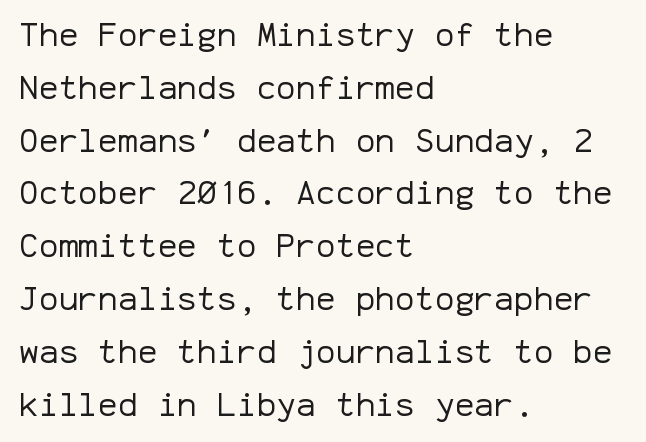
{"serif": "no", "italic": "no", "bold": "no", "weight": "regular", "width": "normal", "stroke_contrast": "low", "x_height": "medium", "monospaced": "yes", "underline": "no", "align": "left", "line_spacing": "normal", "line_spacing_ratio": 1.6, "letter_spacing": "normal", "letter_spacing_em": 0.0, "glyph_px": 33}
